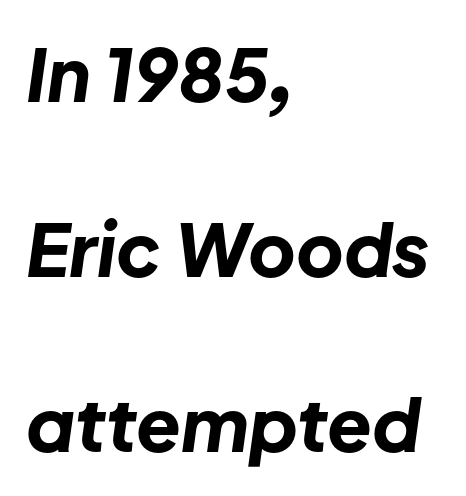
The image shows 73 px bold type, italic (leaning right); set left-aligned, loose line spacing (2.4x), normal letter spacing, not underlined; low stroke contrast and a medium x-height.
